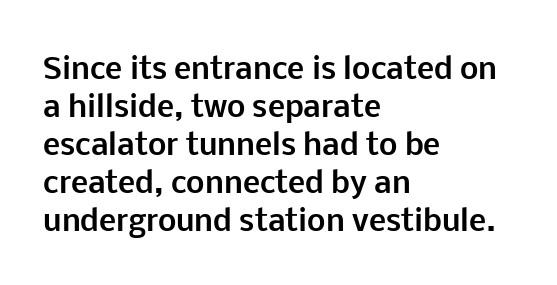
The image shows 29 px bold sans-serif type, upright; set left-aligned, normal line spacing (1.31x), normal letter spacing, not underlined; low stroke contrast and a medium x-height.
